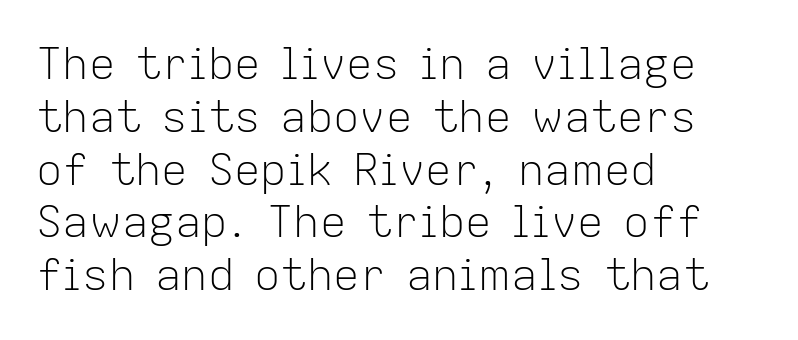
The area under the type is left untouched. The specimen reads as upright at a glance. The paragraph shown leans on its left margin. Compared with a typical body face, this is equally light or lighter still. Tracking value appears to be zero — textbook default spacing. The face used here is proportionally spaced, like ordinary book or web type.
